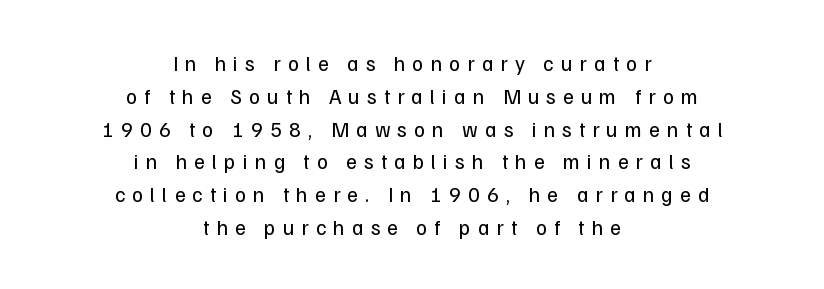
Q: Is the text bold? A: No.
Q: Is the text italic (slanted)? A: No, it is upright.
Q: Is the text underlined? A: No.
Q: How is the paragraph aligned? A: Centered.
Q: Is the spacing between letters normal or unusually wide? A: Unusually wide.
Q: Is the spacing between lines tight, normal or loose? A: Normal.
